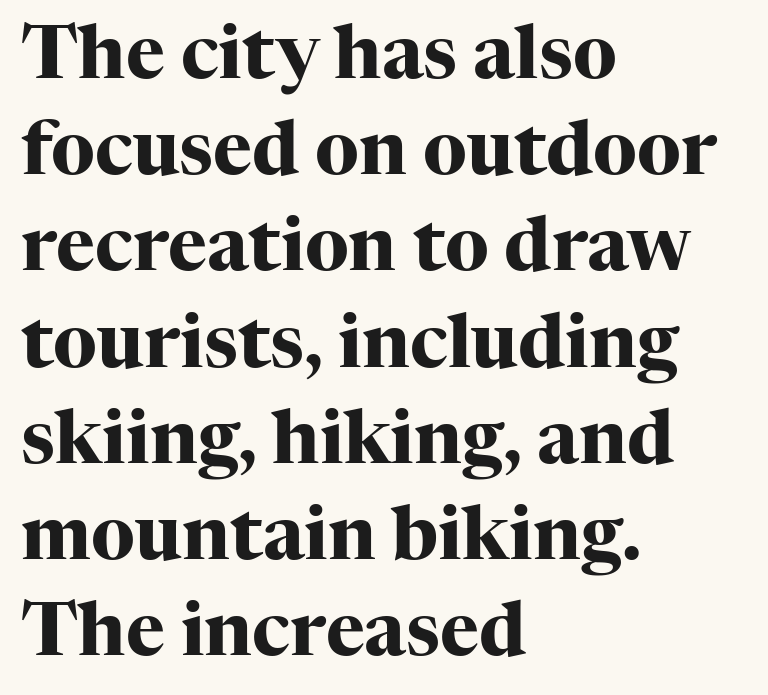
The leading is moderate, giving the passage an even texture. A serif font was chosen for this passage. The compositor pushed each line to the left boundary. Check the space under the baseline: it is left empty. These lines are rendered in a variable-pitch font. Characters follow at the spacing the type designer built in.
